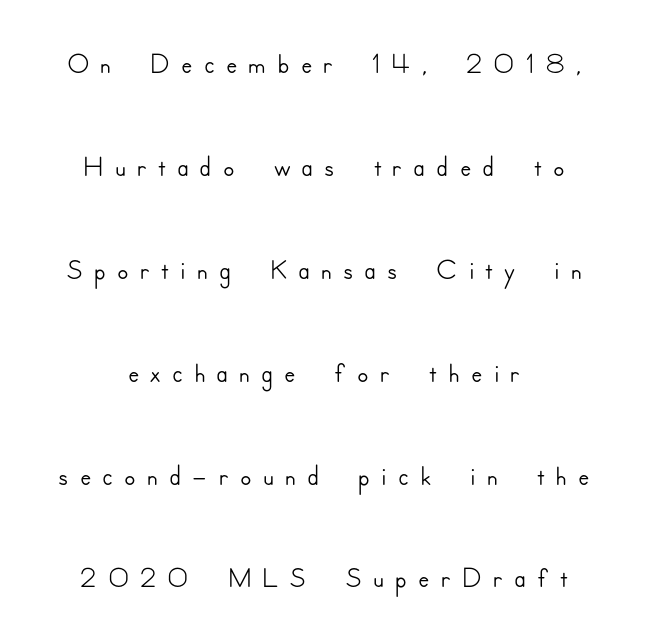
Is this a sans? Yes — the strokes have no serifs. Beneath every word, the page is bare. The setting favours the middle, as headings and verse often do. The letters are spread apart with noticeably loose tracking. In terms of leading, this rendering errs on the spacious side. The rendering uses natural spacing where letterforms have individual widths.
